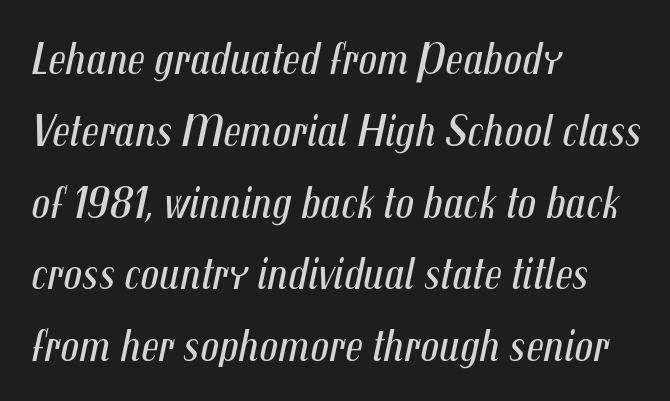
The image shows 46 px regular-weight, condensed type, italic (leaning right); set left-aligned, normal line spacing (1.56x), normal letter spacing, not underlined; medium stroke contrast and a medium x-height.
